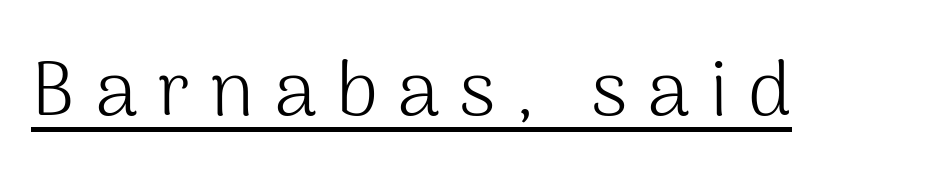
Q: Is the text bold? A: No.
Q: Is the text italic (slanted)? A: No, it is upright.
Q: Is the typeface a serif or a sans-serif typeface? A: Sans-serif.
Q: Is the text underlined? A: Yes.
Q: Is the spacing between letters normal or unusually wide? A: Unusually wide.
Q: Width (condensed, normal, or wide)? A: Normal.
Q: Stroke contrast? A: Medium.
Q: x-height? A: Medium.
Q: Monospaced? A: No.
